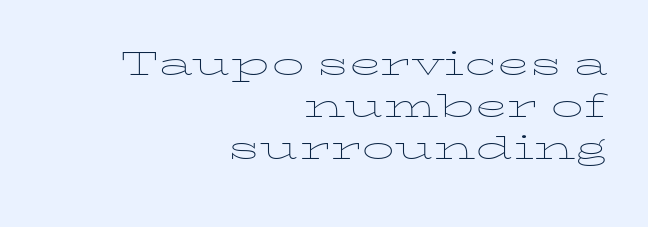
The image shows 43 px thin, wide type, upright; set right-aligned, tight line spacing (0.98x), normal letter spacing, not underlined; low stroke contrast and a medium x-height.
